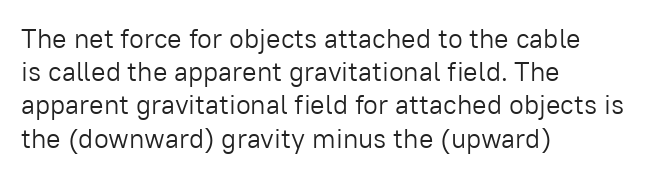
The zone under the glyphs is completely vacant. The passage is arranged the way most books set body copy — flush left. The type sits square on the baseline with zero lean. Weight: in the light-to-regular range. In terms of letterspacing, this is plain default setting.
